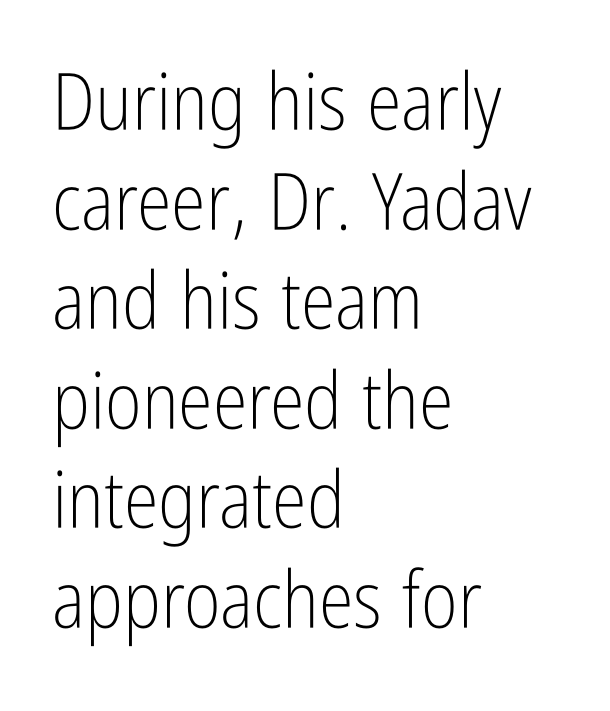
Posture: vertical. This sample uses plain, unmodified letter spacing. A typesetter would call this proportional, since set widths differ per character. Line beginnings align vertically; line endings do not.
